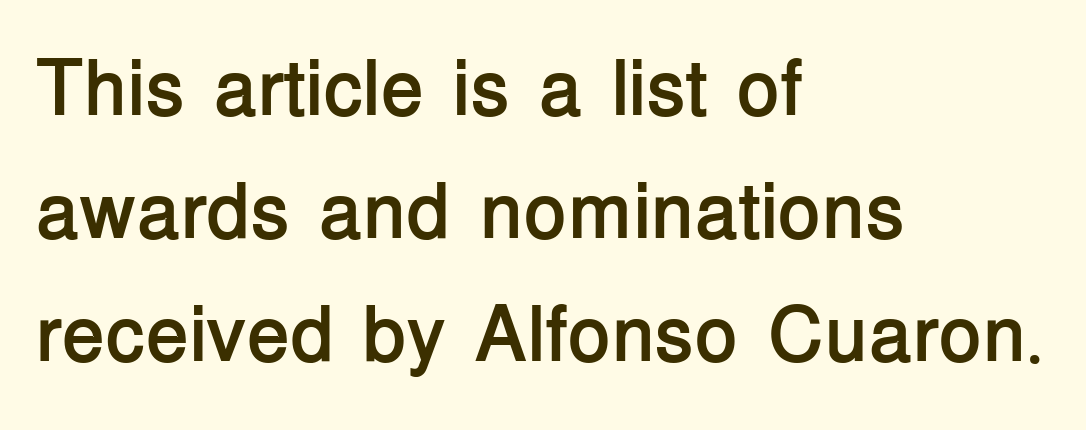
{"serif": "no", "italic": "no", "bold": "yes", "weight": "semibold", "width": "normal", "stroke_contrast": "low", "x_height": "medium", "monospaced": "no", "underline": "no", "align": "left", "line_spacing": "normal", "line_spacing_ratio": 1.56, "letter_spacing": "normal", "letter_spacing_em": 0.0, "glyph_px": 79}
